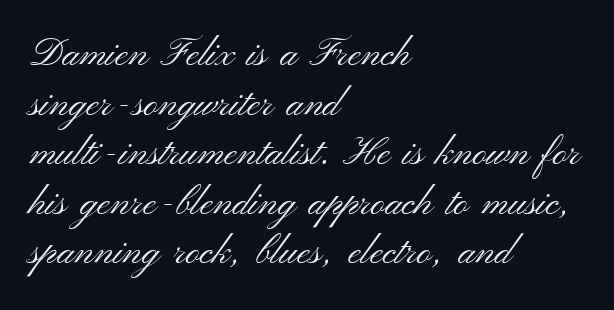
Q: Is the text bold? A: No.
Q: Is the text italic (slanted)? A: Yes.
Q: Is the typeface a serif or a sans-serif typeface? A: Sans-serif.
Q: Is the text underlined? A: No.
Q: How is the paragraph aligned? A: Left-aligned.
Q: Is the spacing between letters normal or unusually wide? A: Normal.
Q: Is the spacing between lines tight, normal or loose? A: Normal.
Q: Width (condensed, normal, or wide)? A: Wide.
Q: Stroke contrast? A: Medium.
Q: x-height? A: Small.
Q: Monospaced? A: No.
